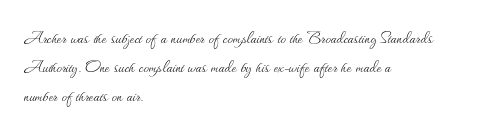
{"bold": "no", "underline": "no", "align": "left", "line_spacing": "normal", "line_spacing_ratio": 1.38, "letter_spacing": "normal", "letter_spacing_em": 0.0, "glyph_px": 21}
